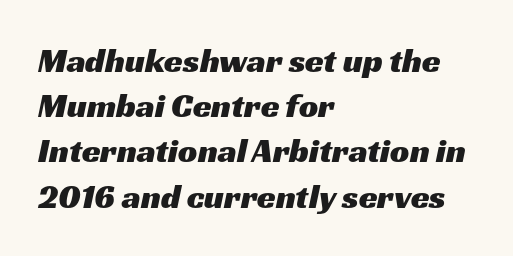
{"serif": "no", "width": "wide", "stroke_contrast": "medium", "x_height": "medium", "monospaced": "no", "underline": "no", "align": "left", "line_spacing": "normal", "line_spacing_ratio": 1.33, "letter_spacing": "normal", "letter_spacing_em": 0.0, "glyph_px": 34}
